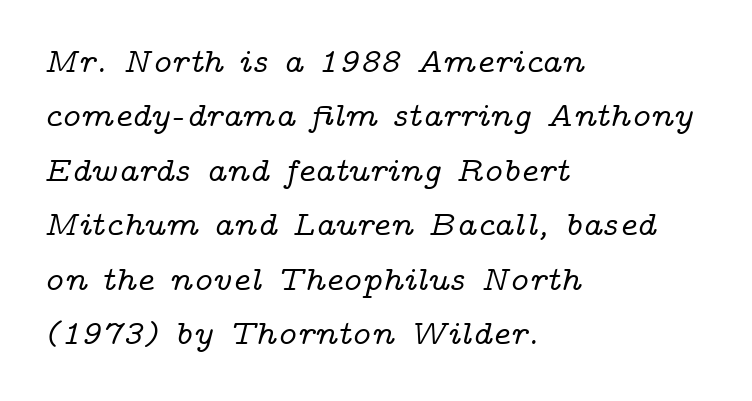
{"serif": "yes", "italic": "yes", "lean": "right", "slant_degrees": 14, "width": "wide", "stroke_contrast": "low", "x_height": "medium", "monospaced": "no", "underline": "no", "align": "left", "line_spacing": "normal", "line_spacing_ratio": 1.6, "letter_spacing": "normal", "letter_spacing_em": 0.0, "glyph_px": 34}
